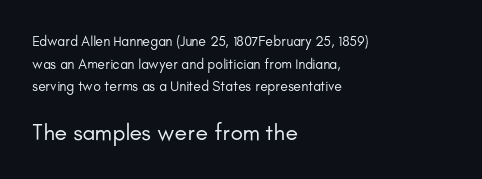
The image shows 23 px text type, upright; set left-aligned, normal line spacing (1.61x), normal letter spacing, not underlined; the second (bottom) block is 1.64x larger.
